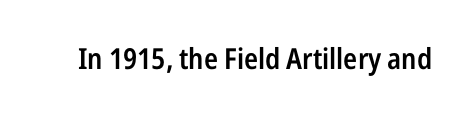
{"serif": "no", "italic": "no", "bold": "semi", "weight": "semibold", "width": "condensed", "stroke_contrast": "low", "x_height": "medium", "monospaced": "no", "underline": "no", "letter_spacing": "normal", "letter_spacing_em": 0.0, "glyph_px": 29}
